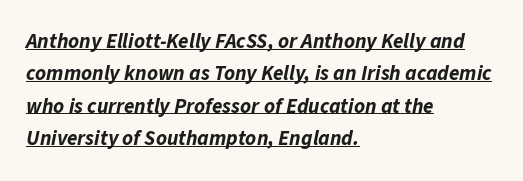
Does the copy run flush right? No — it runs flush left. Rendered with sloped, italic letterforms. Strong, thick strokes mark this as bold type. Caption: standard tracking, unaltered.
